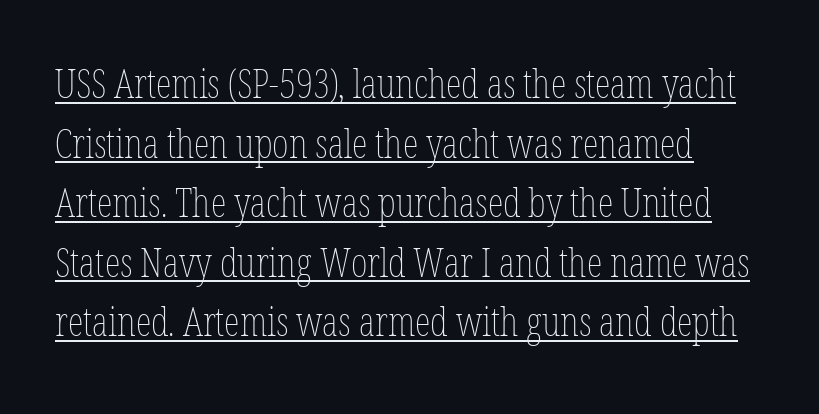
Q: Is the text bold? A: No.
Q: Is the text italic (slanted)? A: No, it is upright.
Q: Is the text underlined? A: Yes.
Q: How is the paragraph aligned? A: Left-aligned.
Q: Is the spacing between letters normal or unusually wide? A: Normal.
Q: Is the spacing between lines tight, normal or loose? A: Normal.
Q: Width (condensed, normal, or wide)? A: Condensed.
Q: Stroke contrast? A: Low.
Q: x-height? A: Medium.
Q: Monospaced? A: No.
